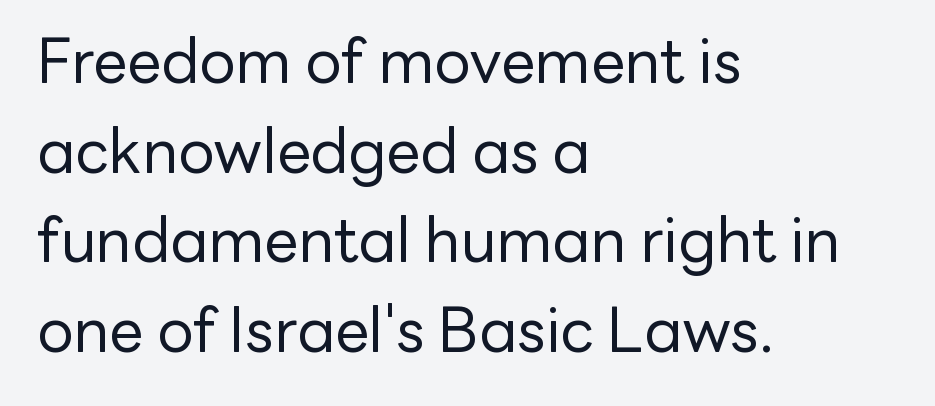
No italicization has been applied; the sample stays upright. Stroke thickness stays within the range of a standard reading face or lighter. I'd call this a sans setting — the letters go barefoot. Rule under the text: the space is simply empty.
